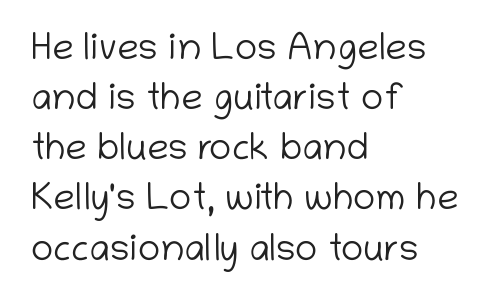
The ragged edge is on the right, which tells us the setting is flush left. Here the designer chose a conventional face with non-uniform glyph widths. This rendering employs a face without finishing strokes, i.e., a sans-serif. Does the lettering tilt? It doesn't — this is upright. Honestly, the row spacing looks completely unremarkable. The space beneath each line is pristine and unruled.
